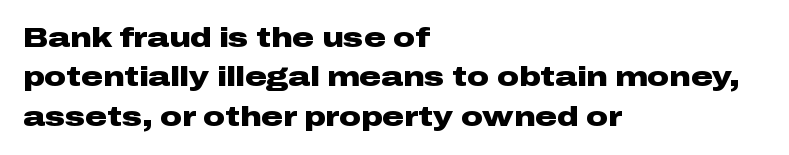
{"italic": "no", "bold": "yes", "underline": "no", "align": "left", "line_spacing": "normal", "line_spacing_ratio": 1.46, "letter_spacing": "normal", "letter_spacing_em": 0.0, "glyph_px": 27}
